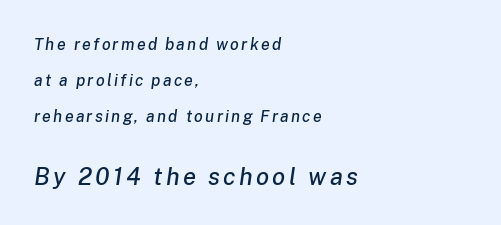
The image shows 24 px text type, italic (leaning right); set left-aligned, loose line spacing (2.26x), not underlined; the second (bottom) block is 1.5x larger.
